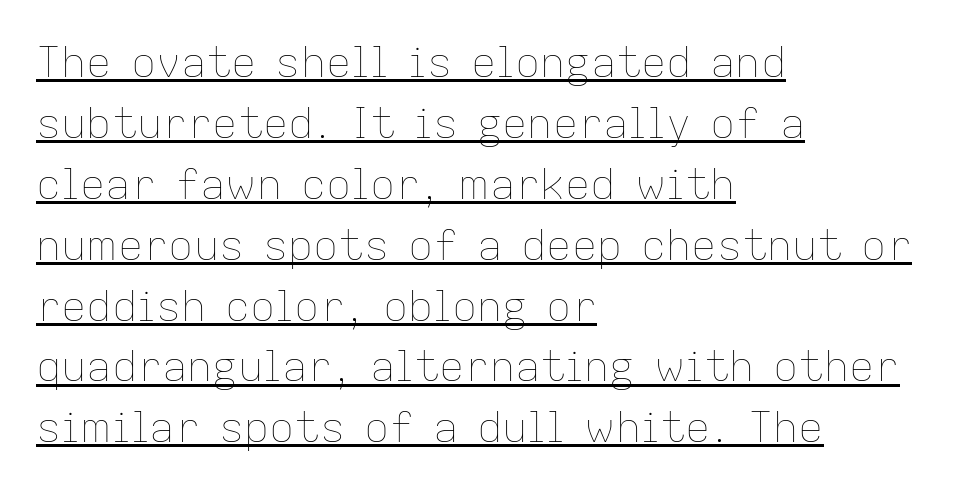
Does a line run under the words? Yes, clearly. Nope, not italic — everything's standing straight. Compared with typical paragraphs, the rows here are spaced about the same. The rendering uses natural spacing where letterforms have individual widths.
